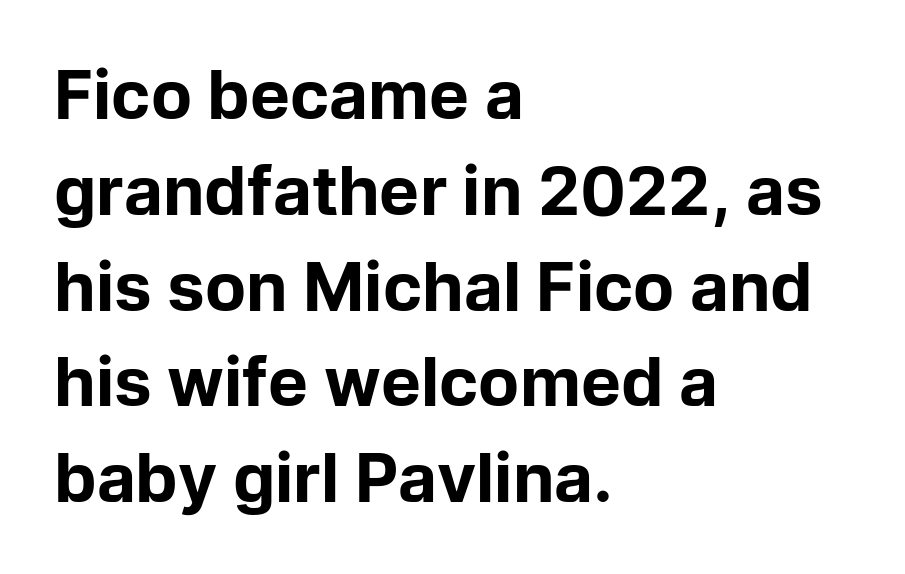
The image shows 67 px bold sans-serif type, upright; set left-aligned, normal line spacing (1.43x), normal letter spacing, not underlined; low stroke contrast and a medium x-height.
